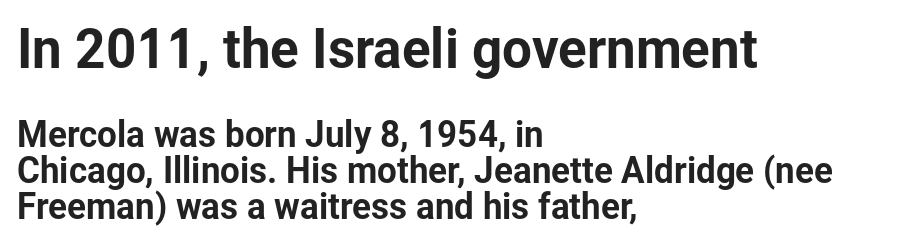
{"serif": "no", "italic": "no", "width": "normal", "stroke_contrast": "low", "x_height": "medium", "monospaced": "no", "underline": "no", "align": "left", "line_spacing": "tight", "line_spacing_ratio": 1.02, "letter_spacing": "normal", "letter_spacing_em": 0.0, "larger_block": "first", "size_ratio": 1.51, "glyph_px": 53}
